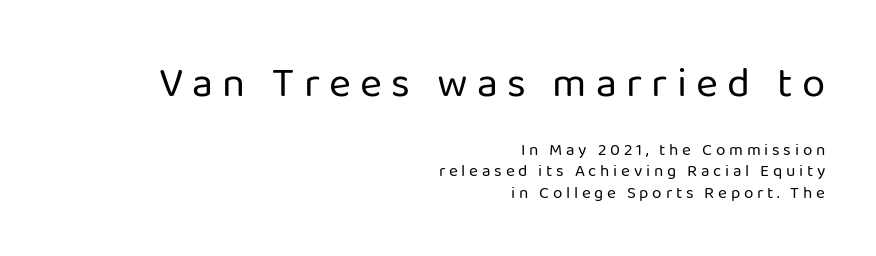
Evenly set lines give the paragraph a standard silhouette. Anything drawn beneath the words? Only blank space. Are there feet on the stems? There aren't — it's a sans. The block sitting higher on the canvas is the one with enlarged characters. The letters look calm and open, with moderate or lighter stems. The passage shown is typed in a proportional face where columns would drift.
